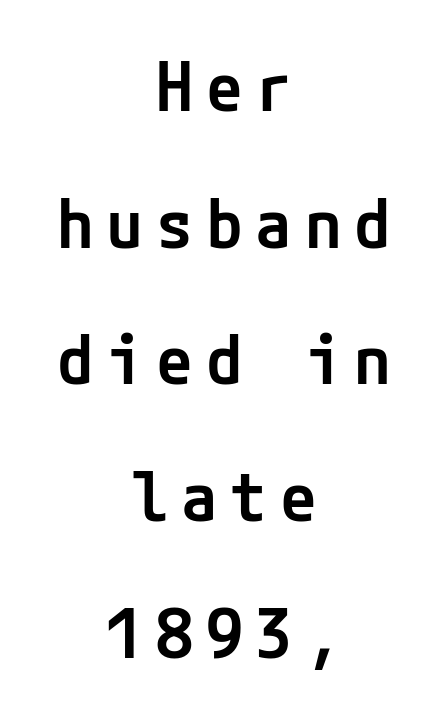
The image shows 67 px semibold sans-serif type, upright; set centered, loose line spacing (2.04x), not underlined; low stroke contrast and a medium x-height.
